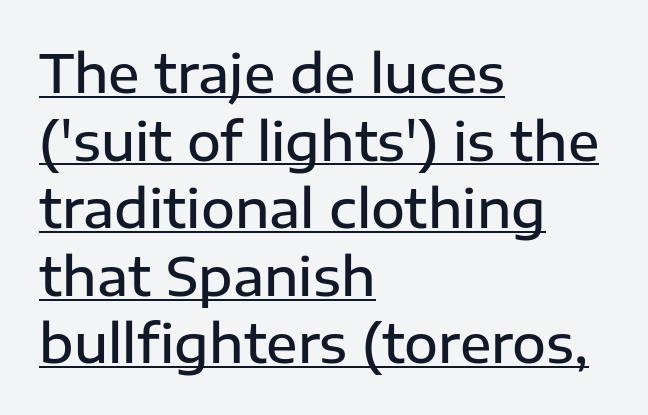
The image shows 52 px semibold sans-serif type, upright; set left-aligned, normal line spacing (1.3x), normal letter spacing, underlined; low stroke contrast and a medium x-height.
